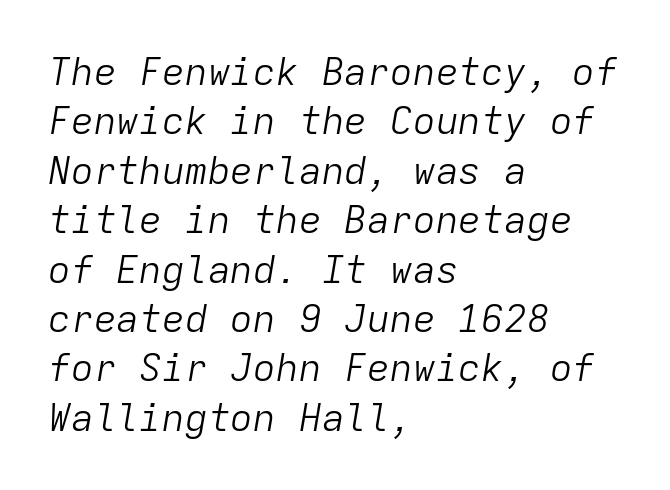
The image shows 38 px light type, italic (leaning right), monospaced; set left-aligned, normal line spacing (1.3x), normal letter spacing, not underlined; low stroke contrast and a medium x-height.
